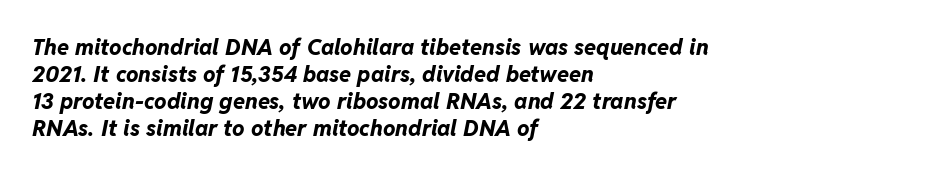
Every character sits at an angle, as italics do. This sample uses plain, unmodified letter spacing. Heavy, bold letterforms. A bare baseline throughout the passage.
